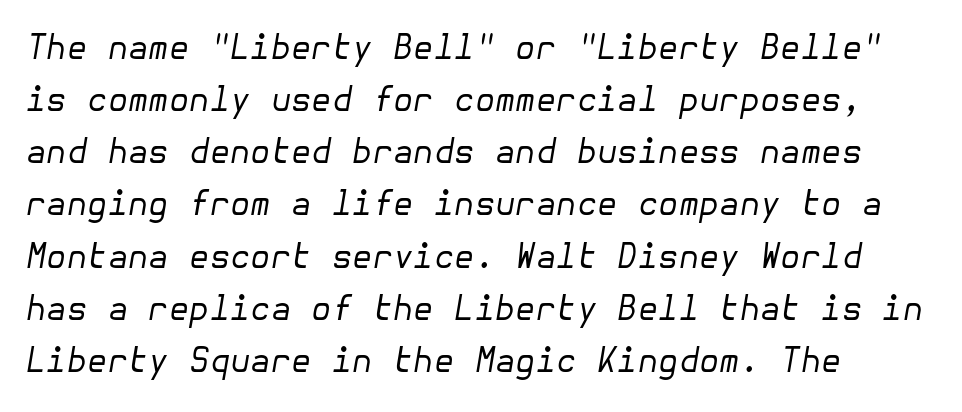
Baseline-to-baseline distance is the conventional proportion of letter height. The strip under each line holds only bare page. Words appear dense and cohesive because spacing is normal. It's the slanting kind of type. The paragraph shown leans on its left margin.
